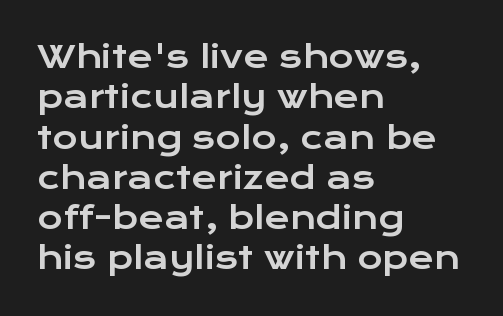
Q: Is the text italic (slanted)? A: No, it is upright.
Q: Is the typeface a serif or a sans-serif typeface? A: Sans-serif.
Q: Is the text underlined? A: No.
Q: How is the paragraph aligned? A: Left-aligned.
Q: Is the spacing between letters normal or unusually wide? A: Normal.
Q: Is the spacing between lines tight, normal or loose? A: Normal.
Q: Width (condensed, normal, or wide)? A: Wide.
Q: Stroke contrast? A: Low.
Q: x-height? A: Medium.
Q: Monospaced? A: No.
